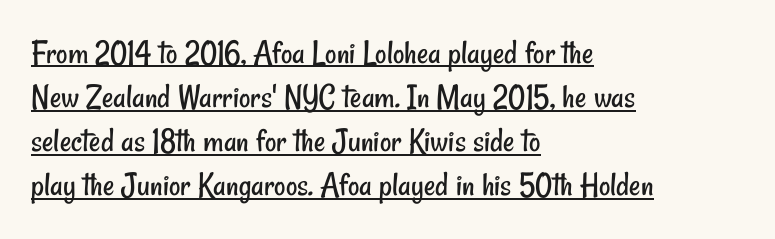
Q: Is the text bold? A: No.
Q: Is the typeface a serif or a sans-serif typeface? A: Sans-serif.
Q: Is the text underlined? A: Yes.
Q: How is the paragraph aligned? A: Left-aligned.
Q: Is the spacing between letters normal or unusually wide? A: Normal.
Q: Is the spacing between lines tight, normal or loose? A: Normal.
Q: Width (condensed, normal, or wide)? A: Condensed.
Q: Stroke contrast? A: Low.
Q: x-height? A: Small.
Q: Monospaced? A: No.
